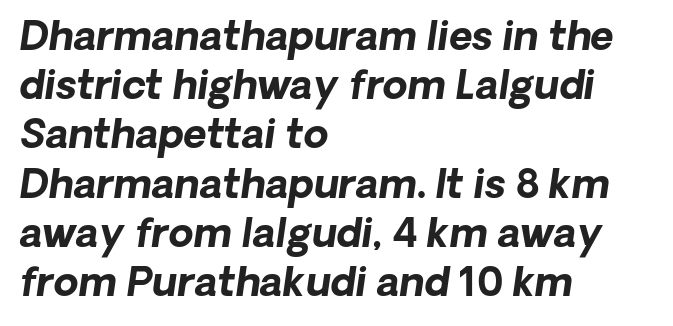
{"serif": "no", "bold": "yes", "weight": "bold", "width": "normal", "stroke_contrast": "low", "x_height": "medium", "monospaced": "no", "underline": "no", "align": "left", "line_spacing_ratio": 1.23, "letter_spacing": "normal", "letter_spacing_em": 0.0, "glyph_px": 40}
